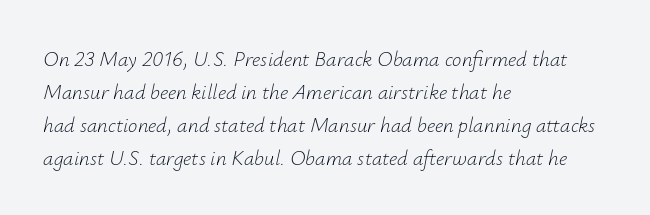
Q: Is the text bold? A: No.
Q: Is the text italic (slanted)? A: Yes, it leans right by about 12 degrees.
Q: Is the text underlined? A: No.
Q: How is the paragraph aligned? A: Left-aligned.
Q: Is the spacing between letters normal or unusually wide? A: Normal.
Q: Is the spacing between lines tight, normal or loose? A: Normal.
